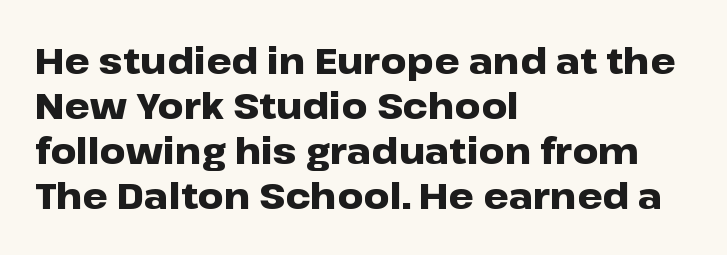
Check under the words: just untouched page. Serif or sans? Sans — the stroke terminals are bare. The passage shown is typed in a proportional face where columns would drift. Strong, thick strokes mark this as bold type.
